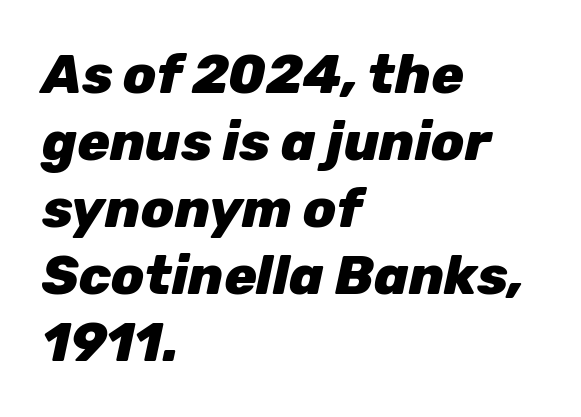
Compared with a centered layout, this one pins lines to the left instead. Character widths vary here, with narrow letters taking less room than wide ones. Rendered with sloped, italic letterforms. The baseline area is clear.
